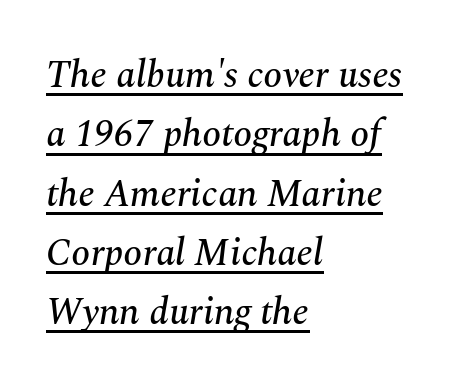
{"serif": "yes", "italic": "yes", "lean": "right", "slant_degrees": 10, "width": "normal", "stroke_contrast": "medium", "x_height": "medium", "monospaced": "no", "underline": "yes", "align": "left", "line_spacing": "normal", "line_spacing_ratio": 1.56, "letter_spacing": "normal", "letter_spacing_em": 0.0, "glyph_px": 38}
